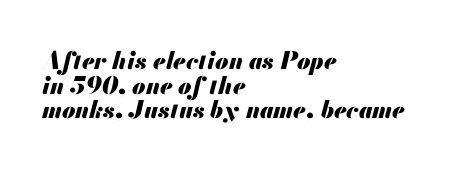
{"italic": "yes", "lean": "right", "slant_degrees": 13, "bold": "yes", "underline": "no", "align": "left", "line_spacing": "tight", "line_spacing_ratio": 1.03, "letter_spacing": "normal", "letter_spacing_em": 0.0, "glyph_px": 24}
